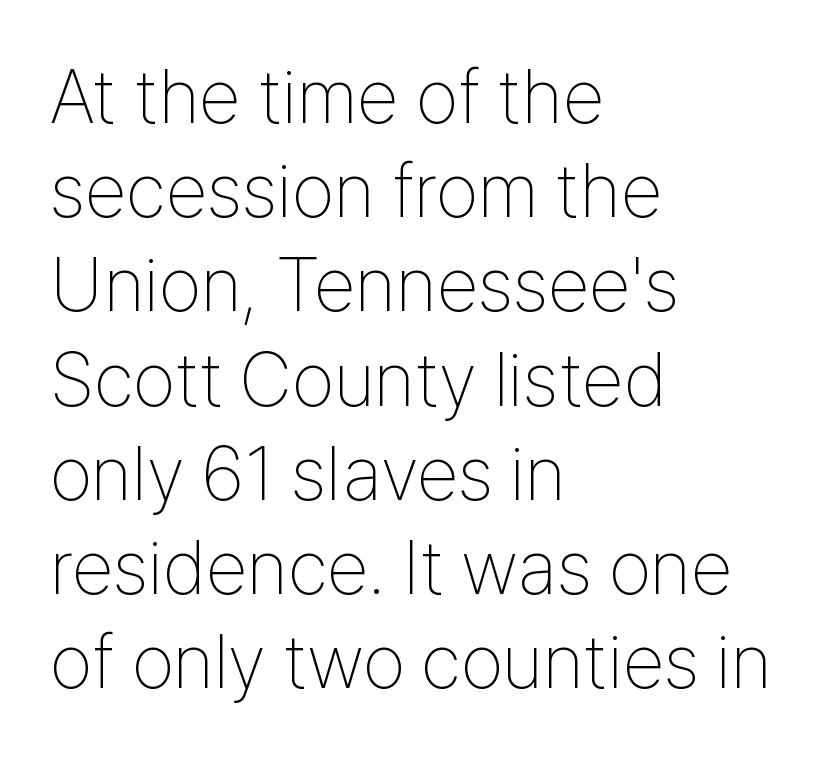
Q: Is the text bold? A: No.
Q: Is the text italic (slanted)? A: No, it is upright.
Q: Is the typeface a serif or a sans-serif typeface? A: Sans-serif.
Q: Is the text underlined? A: No.
Q: How is the paragraph aligned? A: Left-aligned.
Q: Is the spacing between letters normal or unusually wide? A: Normal.
Q: Width (condensed, normal, or wide)? A: Condensed.
Q: Stroke contrast? A: Low.
Q: x-height? A: Medium.
Q: Monospaced? A: No.
